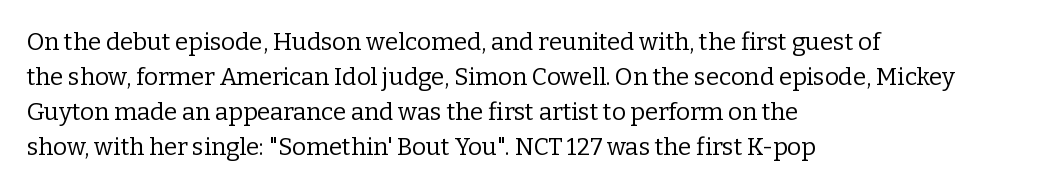
Q: Is the text bold? A: No.
Q: Is the text italic (slanted)? A: No, it is upright.
Q: Is the text underlined? A: No.
Q: How is the paragraph aligned? A: Left-aligned.
Q: Is the spacing between letters normal or unusually wide? A: Normal.
Q: Is the spacing between lines tight, normal or loose? A: Normal.
